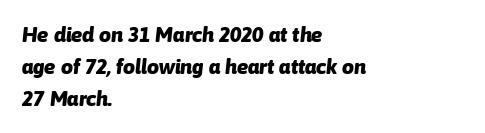
{"italic": "yes", "lean": "right", "slant_degrees": 6, "bold": "yes", "underline": "no", "align": "left", "line_spacing": "normal", "line_spacing_ratio": 1.52, "letter_spacing": "normal", "letter_spacing_em": 0.0, "glyph_px": 21}
